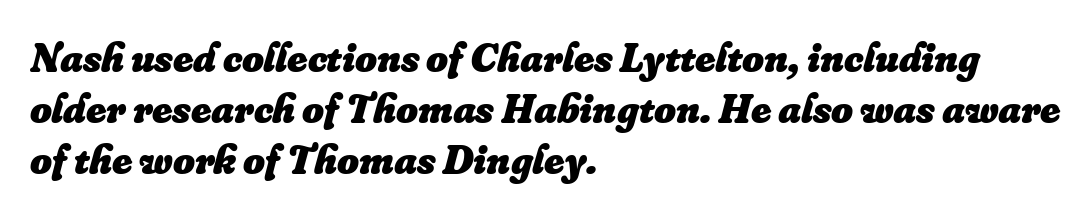
Observe the ordinary spacing: letters are neighbours, not strangers. The rendering applies a slant to the glyphs. Only glyphs here, with clear space below each row. You'd pick this weight for a headline — it's a proper bold. Each letter keeps its own natural width here, so spacing adapts to shape. Leftover space on each line is placed entirely after the last word.
